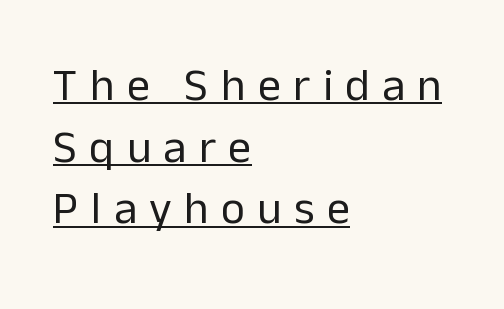
Q: Is the text bold? A: No.
Q: Is the text italic (slanted)? A: No, it is upright.
Q: Is the typeface a serif or a sans-serif typeface? A: Sans-serif.
Q: Is the text underlined? A: Yes.
Q: How is the paragraph aligned? A: Left-aligned.
Q: Is the spacing between letters normal or unusually wide? A: Unusually wide.
Q: Is the spacing between lines tight, normal or loose? A: Normal.
Q: Width (condensed, normal, or wide)? A: Normal.
Q: Stroke contrast? A: Low.
Q: x-height? A: Medium.
Q: Monospaced? A: No.
